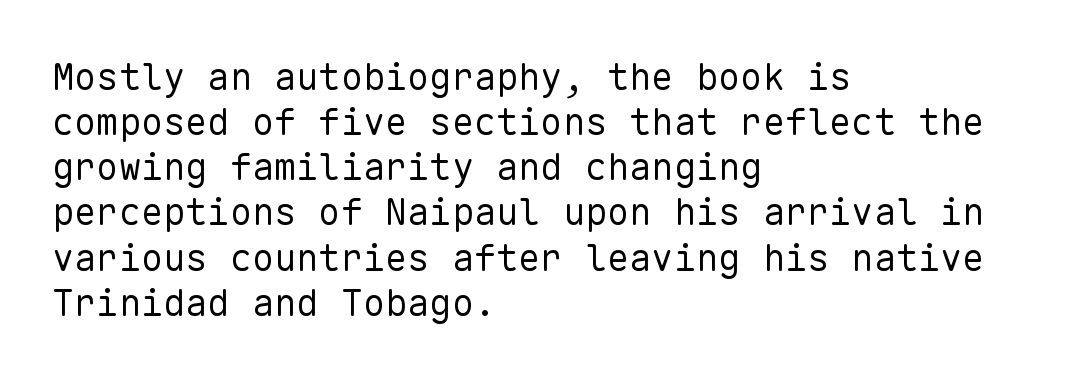
The image shows 37 px regular-weight sans-serif type, upright, monospaced; set left-aligned, line spacing 1.22x, normal letter spacing, not underlined; low stroke contrast and a medium x-height.
